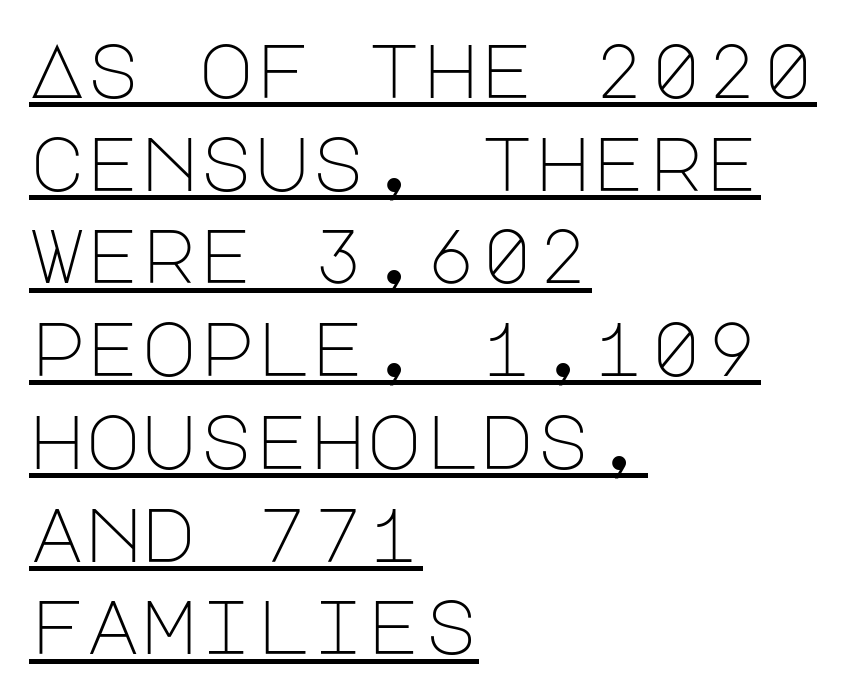
Nothing heavy about these letters — not bold at all. Font category for this specimen: sans-serif. This sample is left-justified, so line endings fall wherever the words run out. Decoration check: the copy is underlined.
